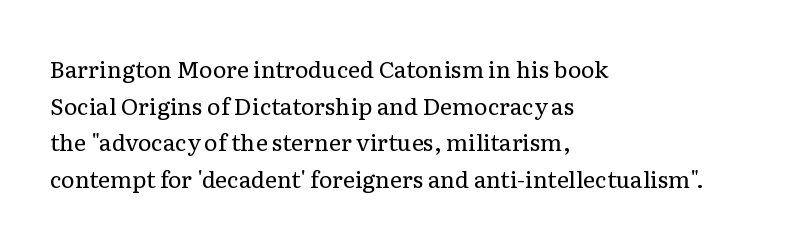
Notice how descenders clear the ascenders below comfortably — that's standard leading. Heft: none added — not bold. Posture: upright roman. The tracking reads as untouched default to a designer's eye. If you drew a ruler down the left edge, every line would touch it.
